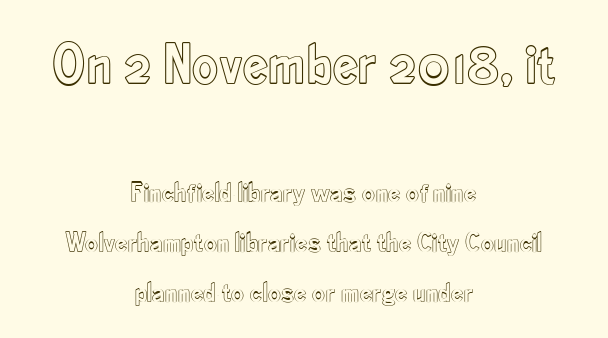
Q: Is the text italic (slanted)? A: No, it is upright.
Q: Is the text underlined? A: No.
Q: How is the paragraph aligned? A: Centered.
Q: Is the spacing between letters normal or unusually wide? A: Normal.
Q: Which block of text is set in a larger size, the first (top) or the second (bottom)? A: The first (top) one.
Q: Width (condensed, normal, or wide)? A: Condensed.
Q: x-height? A: Small.
Q: Monospaced? A: No.
